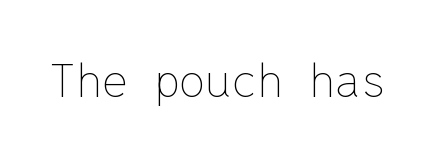
The image shows 46 px thin type, upright, monospaced; set normal letter spacing, not underlined; low stroke contrast and a medium x-height.
